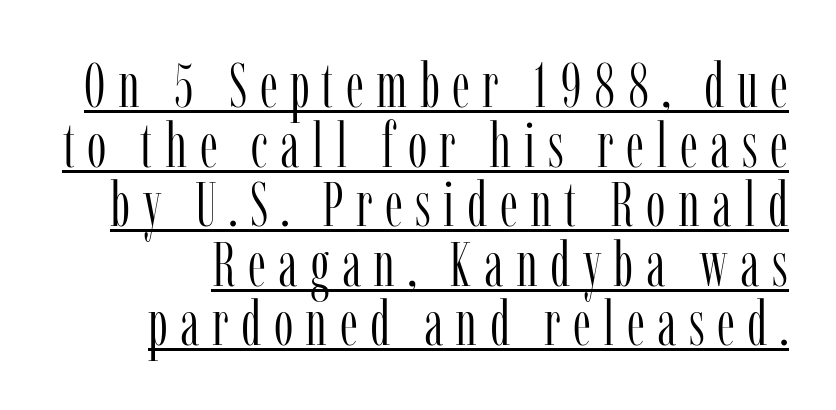
{"serif": "yes", "italic": "no", "bold": "no", "weight": "light", "width": "condensed", "stroke_contrast": "low", "x_height": "medium", "monospaced": "no", "underline": "yes", "line_spacing": "tight", "line_spacing_ratio": 0.96, "letter_spacing": "wide", "letter_spacing_em": 0.2, "glyph_px": 62}
